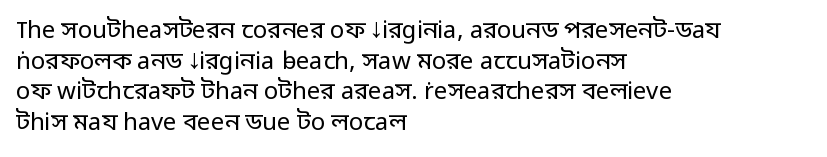
{"italic": "no", "bold": "no", "underline": "no", "align": "left", "line_spacing": "normal", "line_spacing_ratio": 1.28, "letter_spacing": "normal", "letter_spacing_em": 0.0, "glyph_px": 24}
